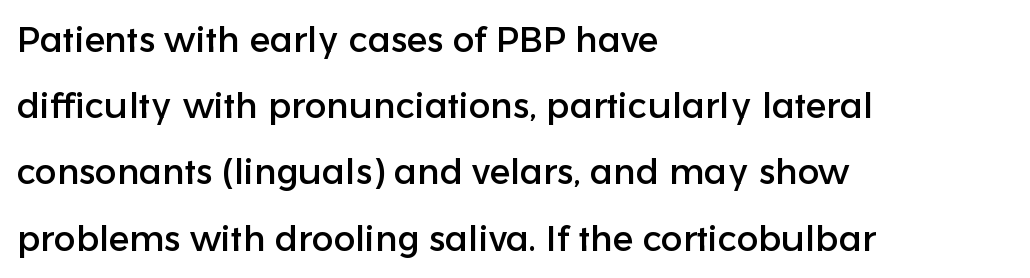
The image shows 36 px sans-serif type, upright; set left-aligned, line spacing 1.84x, normal letter spacing, not underlined; low stroke contrast and a medium x-height.
